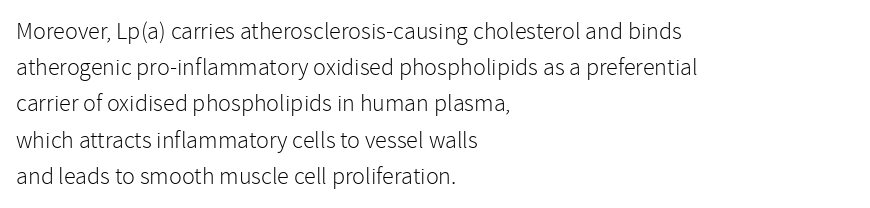
Default kerning and tracking; the words read as compact shapes. Tall strokes in this sample are plumb rather than angled. This rendering uses left alignment, leaving the right contour irregular. Students, observe: this is what conventionally led text looks like. Each stroke keeps to a modest, everyday thickness or less. Honestly, there is no underline to notice here at all.
